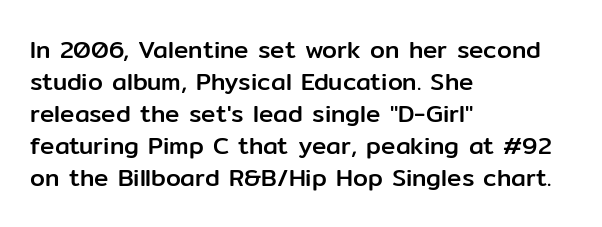
{"italic": "no", "underline": "no", "align": "left", "line_spacing": "normal", "line_spacing_ratio": 1.33, "letter_spacing": "normal", "letter_spacing_em": 0.0, "glyph_px": 24}
